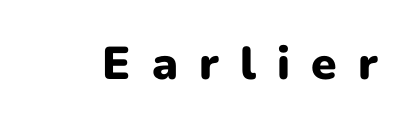
{"serif": "no", "italic": "no", "bold": "yes", "weight": "heavy", "width": "normal", "stroke_contrast": "low", "x_height": "medium", "monospaced": "no", "underline": "no", "letter_spacing": "wide", "letter_spacing_em": 0.46, "glyph_px": 46}
